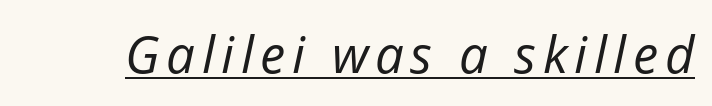
Q: Is the text bold? A: No.
Q: Is the text italic (slanted)? A: Yes, it leans right by about 12 degrees.
Q: Is the text underlined? A: Yes.
Q: Width (condensed, normal, or wide)? A: Normal.
Q: Stroke contrast? A: Low.
Q: x-height? A: Medium.
Q: Monospaced? A: No.
